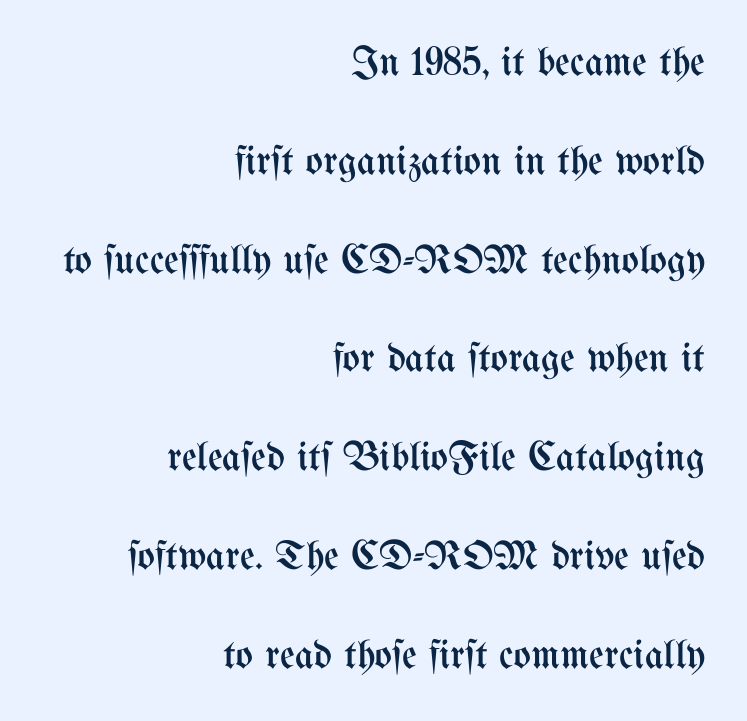
Q: Is the text bold? A: No.
Q: Is the text italic (slanted)? A: No, it is upright.
Q: Is the text underlined? A: No.
Q: How is the paragraph aligned? A: Right-aligned.
Q: Is the spacing between letters normal or unusually wide? A: Normal.
Q: Is the spacing between lines tight, normal or loose? A: Loose.
Q: Width (condensed, normal, or wide)? A: Condensed.
Q: Stroke contrast? A: Medium.
Q: x-height? A: Medium.
Q: Monospaced? A: No.
